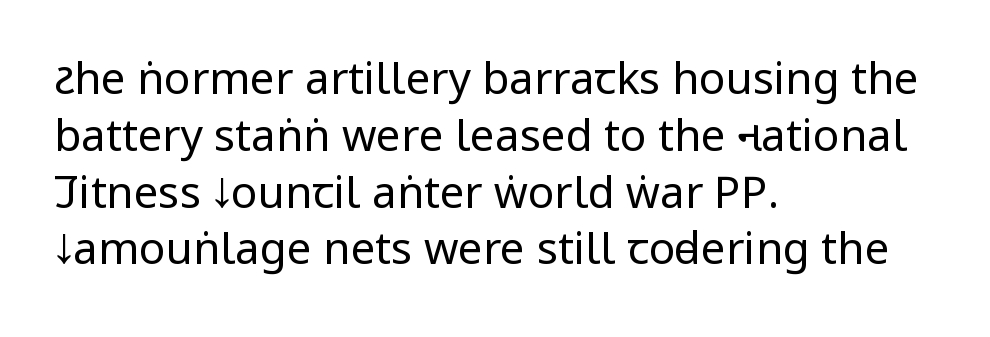
The image shows 44 px regular-weight, condensed sans-serif type, upright; set left-aligned, normal line spacing (1.29x), normal letter spacing, not underlined; low stroke contrast and a large x-height.
